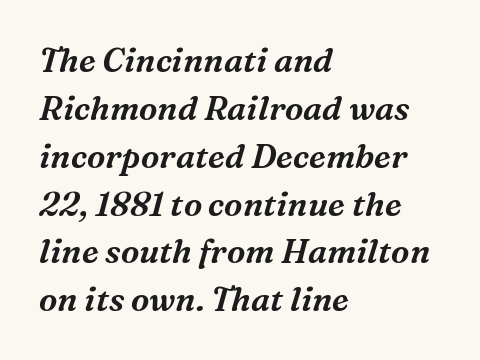
Every character sits at an angle, as italics do. A typesetter would label this face a serif. These lines sit exactly where default settings would place them. Glance below the letters and you will spot only blank space. Short and long lines alike share a common starting point at left. Tracking here is standard; glyphs follow each other at the usual distance.
